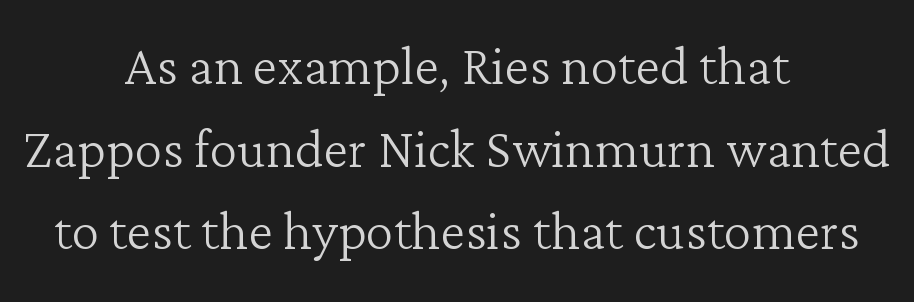
The image shows 70 px light serif type, upright; set centered, line spacing 1.18x, normal letter spacing, not underlined; low stroke contrast and a medium x-height.
